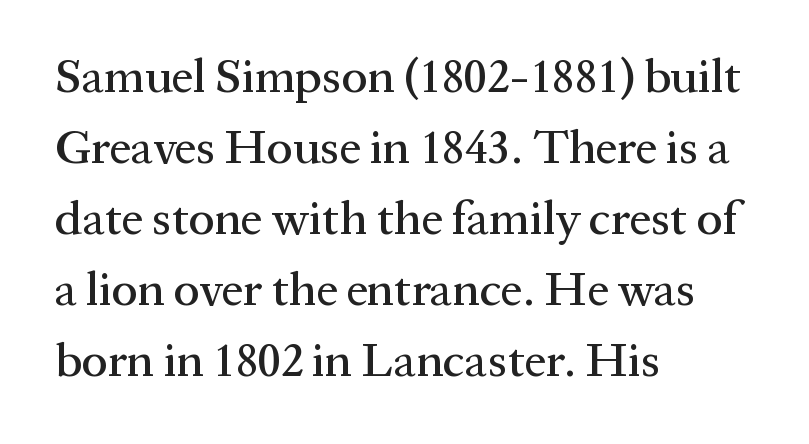
The type sits square on the baseline with zero lean. The designer left line spacing at the default. Plain, unruled lines of type. The setting favours the left margin, as ordinary paragraphs usually do.
